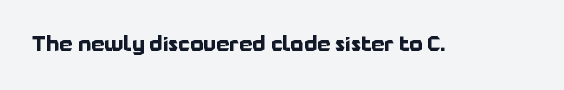
{"italic": "no", "bold": "yes", "underline": "no", "letter_spacing": "normal", "letter_spacing_em": 0.0, "glyph_px": 21}
